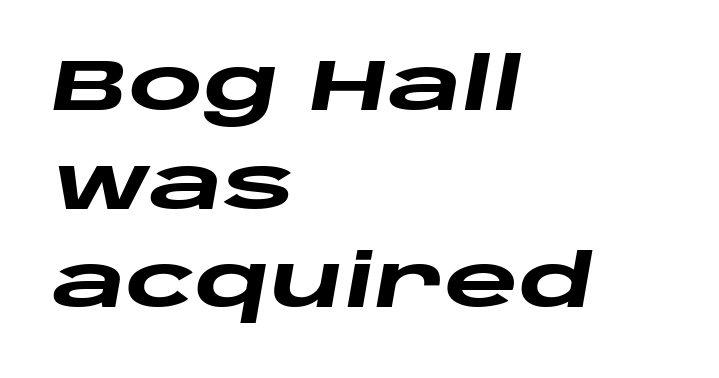
The tracking reads as untouched default to a designer's eye. Quick note: italic. The vertical gap from one line to the next is medium. The strip under each line holds only bare page.
